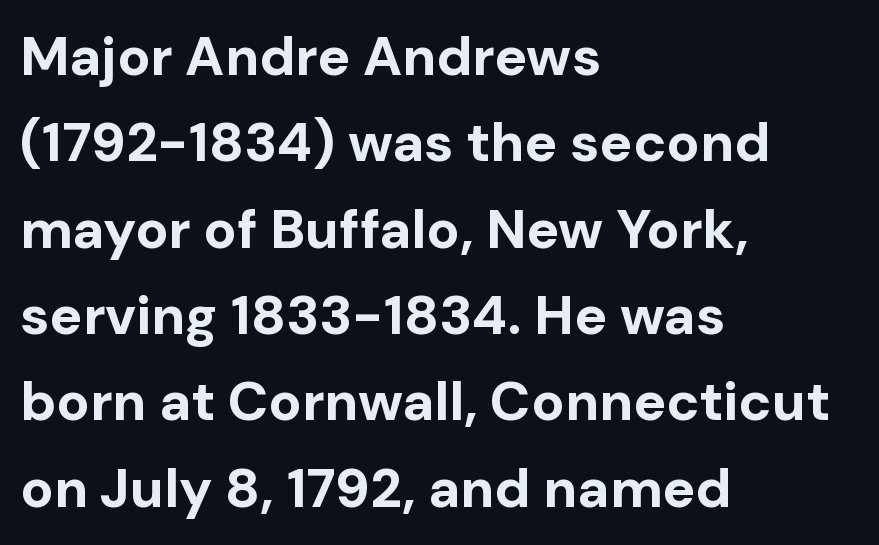
{"serif": "no", "italic": "no", "bold": "yes", "weight": "bold", "width": "normal", "stroke_contrast": "low", "x_height": "medium", "monospaced": "no", "underline": "no", "align": "left", "line_spacing": "normal", "line_spacing_ratio": 1.57, "letter_spacing": "normal", "letter_spacing_em": 0.0, "glyph_px": 55}
